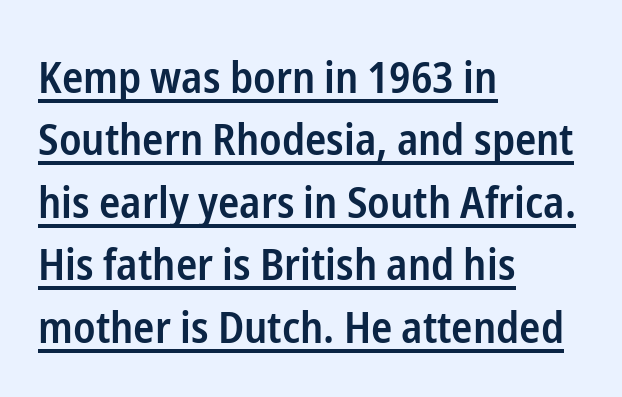
Q: Is the text bold? A: Semi-bold.
Q: Is the text italic (slanted)? A: No, it is upright.
Q: Is the typeface a serif or a sans-serif typeface? A: Sans-serif.
Q: Is the text underlined? A: Yes.
Q: How is the paragraph aligned? A: Left-aligned.
Q: Is the spacing between letters normal or unusually wide? A: Normal.
Q: Is the spacing between lines tight, normal or loose? A: Normal.
Q: Width (condensed, normal, or wide)? A: Condensed.
Q: Stroke contrast? A: Low.
Q: x-height? A: Medium.
Q: Monospaced? A: No.
